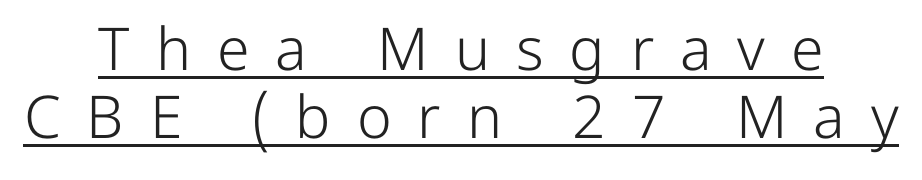
The image shows 59 px light sans-serif type, upright; set centered, tight line spacing (1.15x), unusually wide letter spacing (+0.44 em), underlined; low stroke contrast and a medium x-height.
